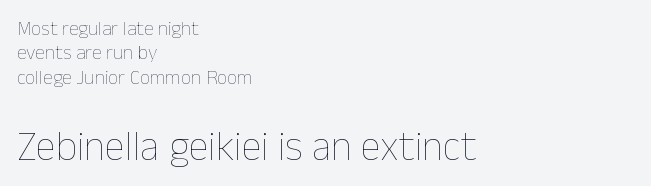
The image shows 41 px thin type, upright; set left-aligned, line spacing 1.22x, normal letter spacing, not underlined; the second (bottom) block is 2.05x larger; low stroke contrast and a medium x-height.
